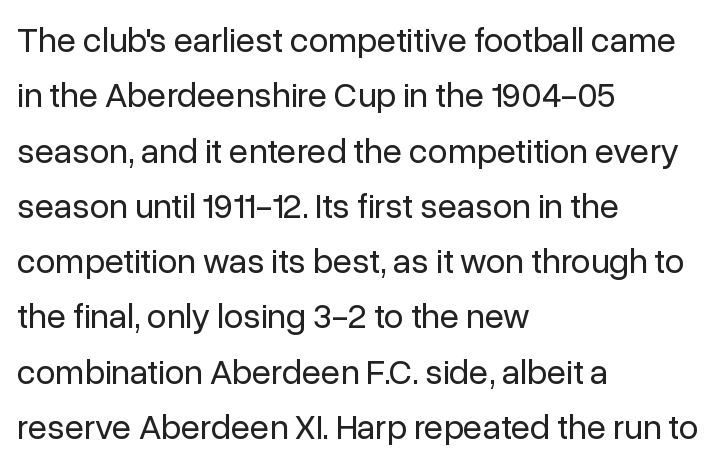
The letters stand straight up with perfectly vertical stems. A classic flush-left, rag-right setting is used for this passage. The passage shown is typed in a proportional face where columns would drift. Nothing sits at the stroke ends, so this counts as sans-serif. Decoration check: the copy has no underline.
